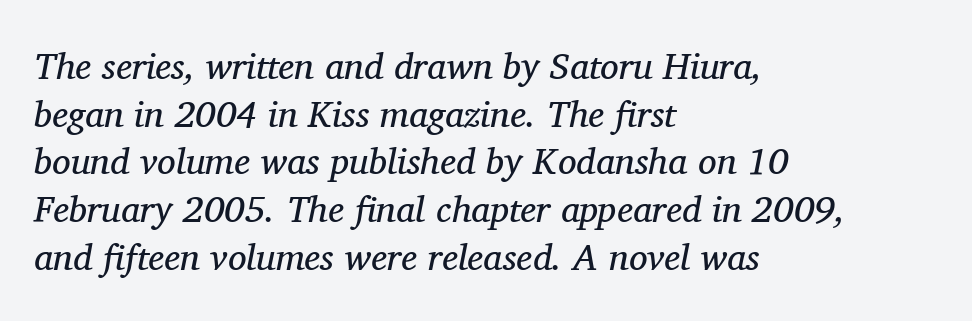
Students, note that the glyphs here touch the page at normal intervals. The passage shown leans; its letterforms are oblique. Regarding leading, the lines here are spaced in the standard way. Here the designer chose a conventional face with non-uniform glyph widths. The text block is weighted toward the left margin, trailing off unevenly rightward. Observe the serifs anchoring each vertical stroke in this sample.
